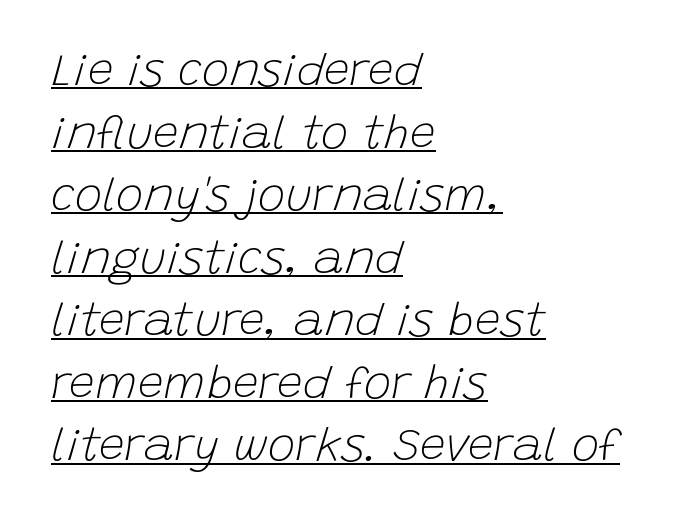
Q: Is the text bold? A: No.
Q: Is the text italic (slanted)? A: Yes, it leans right by about 15 degrees.
Q: Is the text underlined? A: Yes.
Q: How is the paragraph aligned? A: Left-aligned.
Q: Is the spacing between letters normal or unusually wide? A: Normal.
Q: Is the spacing between lines tight, normal or loose? A: Normal.
Q: Width (condensed, normal, or wide)? A: Normal.
Q: Stroke contrast? A: Low.
Q: x-height? A: Large.
Q: Monospaced? A: No.
